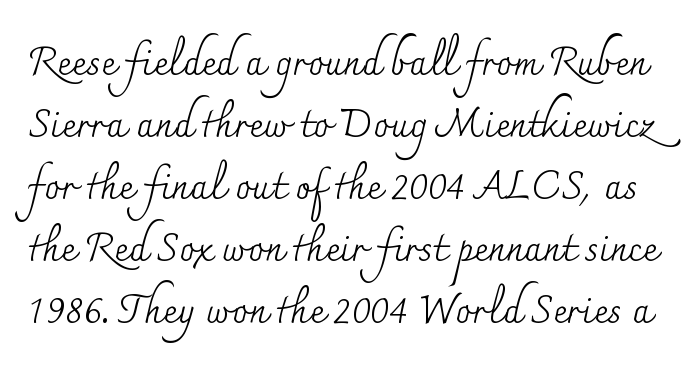
The image shows 39 px regular-weight serif type; set normal line spacing (1.59x), normal letter spacing, not underlined; medium stroke contrast and a small x-height.
